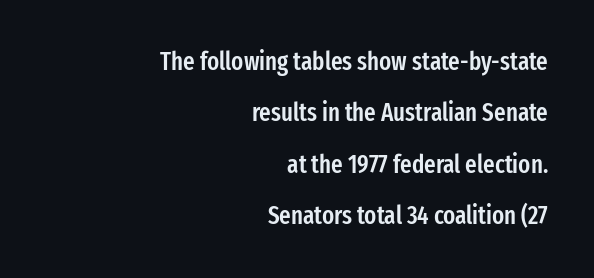
The image shows 25 px text type, upright; set right-aligned, loose line spacing (2.06x), normal letter spacing, not underlined.
